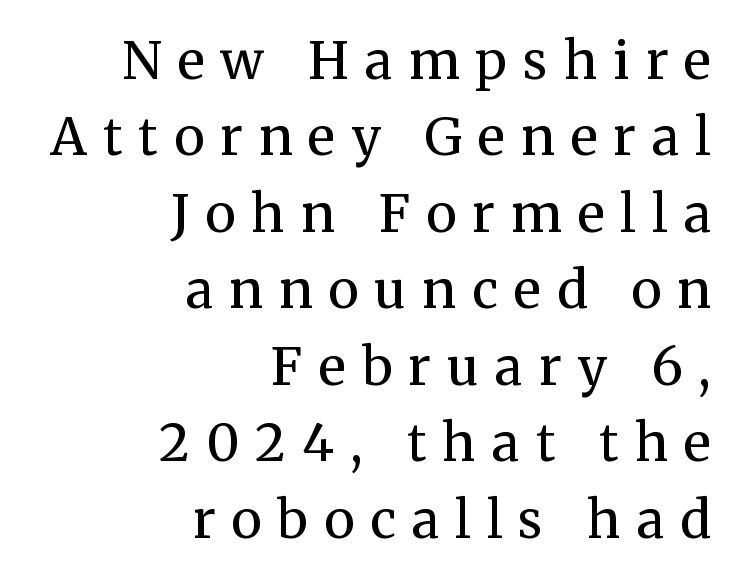
{"serif": "yes", "italic": "no", "bold": "no", "weight": "regular", "width": "normal", "stroke_contrast": "medium", "x_height": "medium", "monospaced": "no", "underline": "no", "align": "right", "line_spacing": "normal", "line_spacing_ratio": 1.47, "letter_spacing": "wide", "letter_spacing_em": 0.31, "glyph_px": 52}
